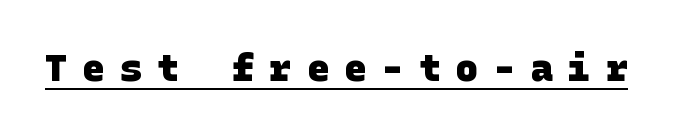
{"serif": "no", "bold": "yes", "weight": "heavy", "width": "normal", "stroke_contrast": "low", "x_height": "large", "underline": "yes", "letter_spacing": "wide", "letter_spacing_em": 0.41, "glyph_px": 37}
